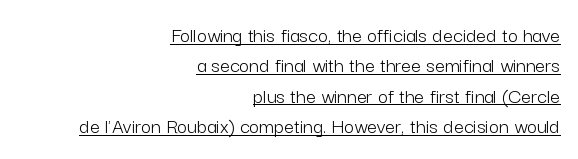
{"italic": "no", "bold": "no", "underline": "yes", "align": "right", "line_spacing": "normal", "line_spacing_ratio": 1.38, "letter_spacing": "normal", "letter_spacing_em": 0.0, "glyph_px": 22}
